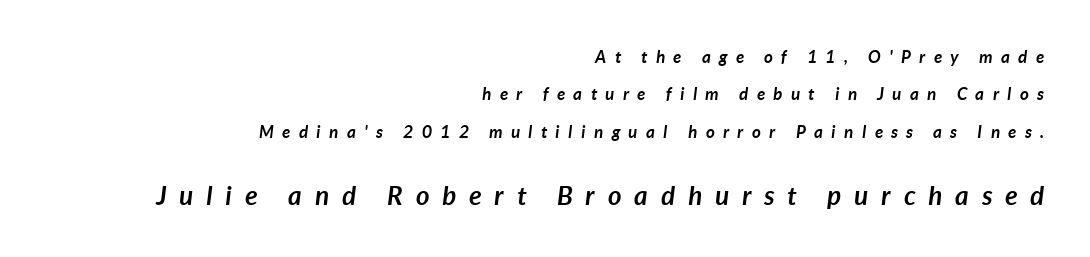
The image shows 26 px bold type, italic (leaning right); set right-aligned, loose line spacing (2.2x), unusually wide letter spacing (+0.5 em), not underlined; the second (bottom) block is 1.53x larger.
